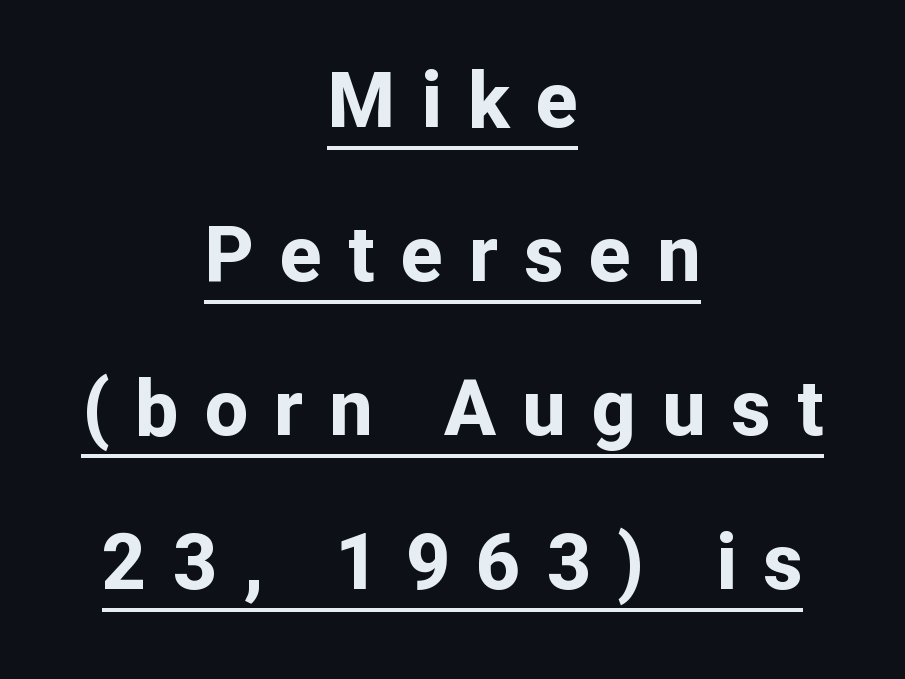
The image shows 77 px bold sans-serif type, upright; set centered, loose line spacing (2.0x), unusually wide letter spacing (+0.34 em), underlined; low stroke contrast and a medium x-height.
